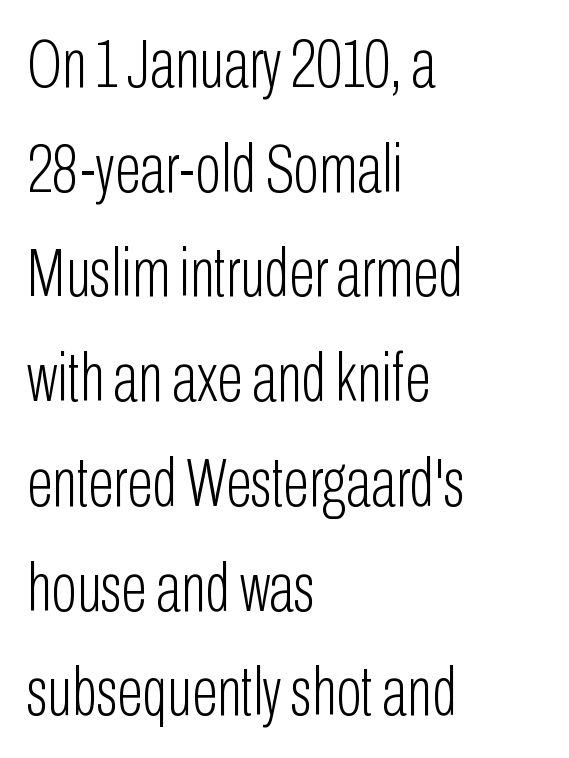
{"serif": "no", "italic": "no", "bold": "no", "weight": "light", "width": "condensed", "stroke_contrast": "low", "x_height": "medium", "monospaced": "no", "underline": "no", "align": "left", "line_spacing": "normal", "line_spacing_ratio": 1.54, "letter_spacing": "normal", "letter_spacing_em": 0.0, "glyph_px": 68}
